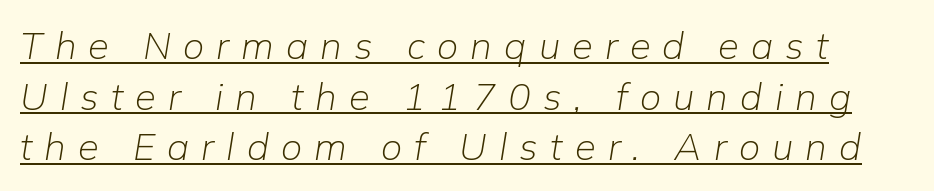
The image shows 38 px light type, italic (leaning right); set normal line spacing (1.33x), unusually wide letter spacing (+0.32 em), underlined; low stroke contrast and a medium x-height.
